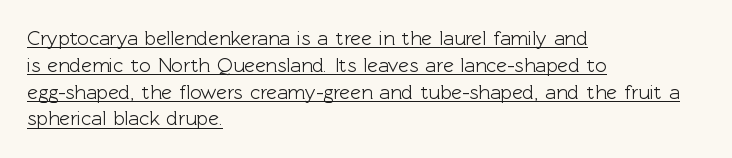
Tall strokes in this sample are plumb rather than angled. If you drew a ruler down the left edge, every line would touch it. Short note: letters normally spaced. Evenly set lines give the paragraph a standard silhouette. You can see a thin bar hugging the bottom of the glyphs.
